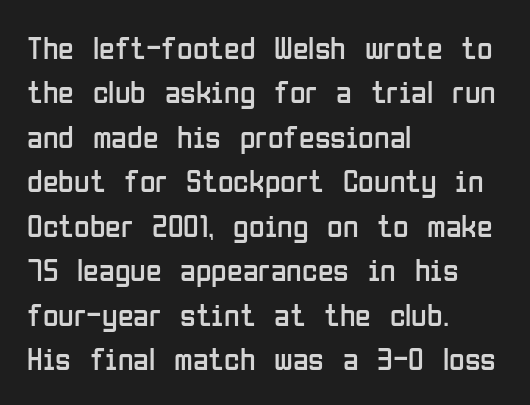
The image shows 32 px regular-weight, condensed sans-serif type, upright; set left-aligned, normal line spacing (1.39x), normal letter spacing, not underlined; low stroke contrast and a medium x-height.
